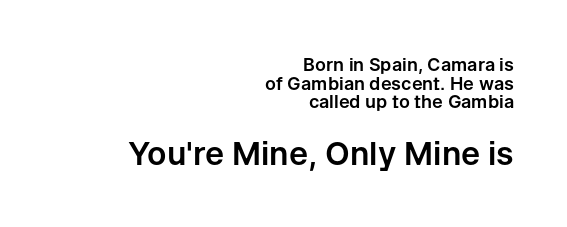
{"serif": "no", "italic": "no", "width": "normal", "stroke_contrast": "low", "x_height": "medium", "monospaced": "no", "underline": "no", "align": "right", "line_spacing": "tight", "line_spacing_ratio": 1.03, "letter_spacing": "normal", "letter_spacing_em": 0.0, "larger_block": "second", "size_ratio": 1.78, "glyph_px": 32}
